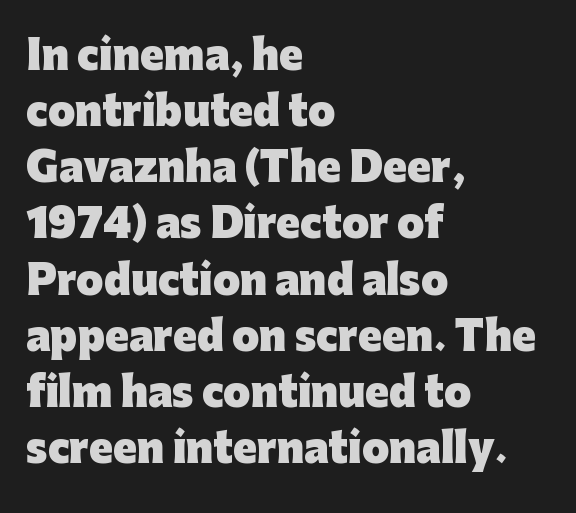
Q: Is the text bold? A: Yes.
Q: Is the text italic (slanted)? A: No, it is upright.
Q: Is the typeface a serif or a sans-serif typeface? A: Sans-serif.
Q: Is the text underlined? A: No.
Q: How is the paragraph aligned? A: Left-aligned.
Q: Is the spacing between letters normal or unusually wide? A: Normal.
Q: Is the spacing between lines tight, normal or loose? A: Normal.
Q: Width (condensed, normal, or wide)? A: Normal.
Q: Stroke contrast? A: Low.
Q: x-height? A: Medium.
Q: Monospaced? A: No.
